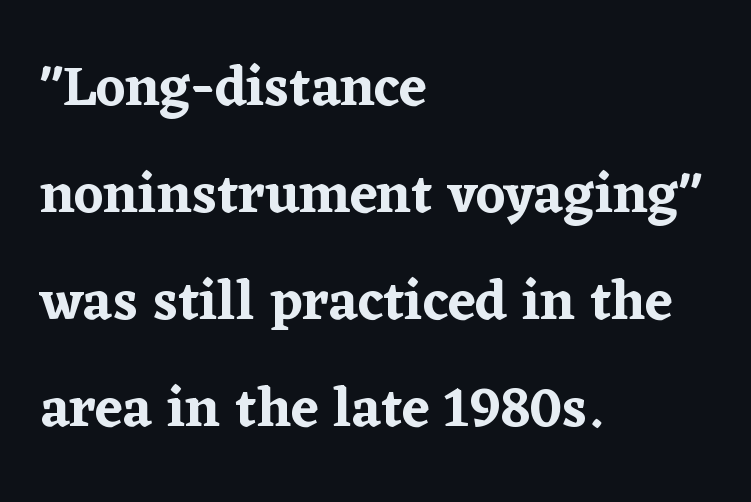
Q: Is the text italic (slanted)? A: No, it is upright.
Q: Is the typeface a serif or a sans-serif typeface? A: Serif.
Q: Is the text underlined? A: No.
Q: How is the paragraph aligned? A: Left-aligned.
Q: Is the spacing between letters normal or unusually wide? A: Normal.
Q: Is the spacing between lines tight, normal or loose? A: Loose.
Q: Width (condensed, normal, or wide)? A: Normal.
Q: Stroke contrast? A: Low.
Q: x-height? A: Medium.
Q: Monospaced? A: No.
